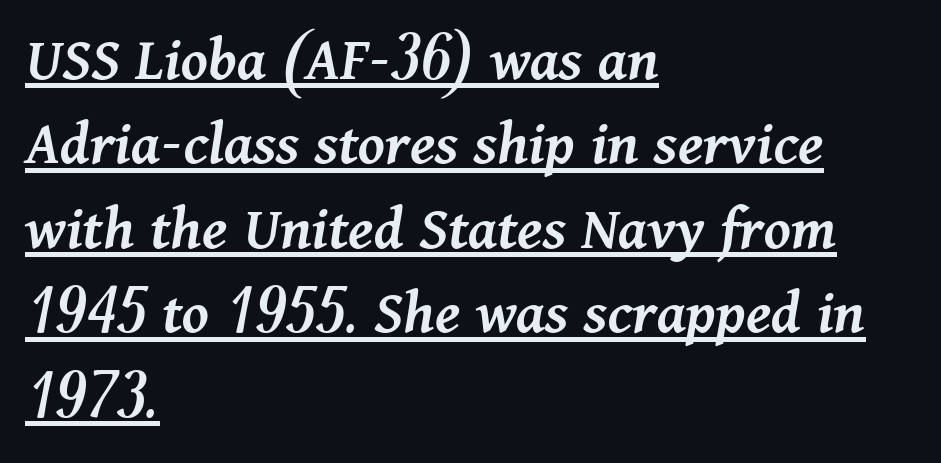
Compared with a centered layout, this one pins lines to the left instead. These lines keep a tight, regular rhythm from letter to letter. The lettering tilts uniformly, giving the passage an italic look. Students, observe: this is what conventionally led text looks like. Compared with undecorated copy, this sample adds a rule below the words. Stems and bowls a touch heavier than normal — semibold.
